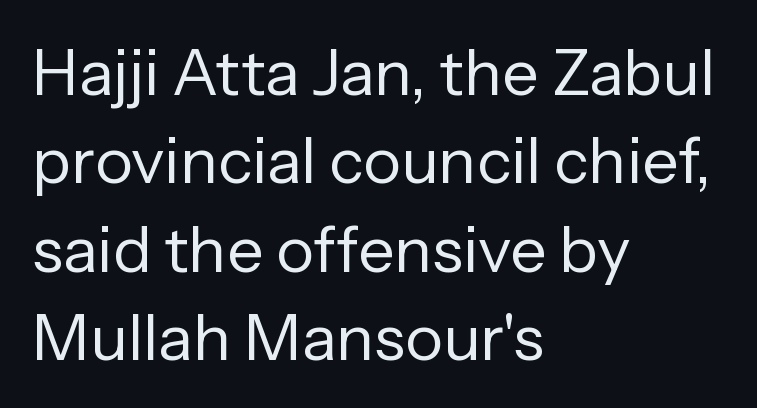
The image shows 64 px regular-weight sans-serif type, upright; set left-aligned, normal line spacing (1.38x), normal letter spacing, not underlined; low stroke contrast and a medium x-height.
